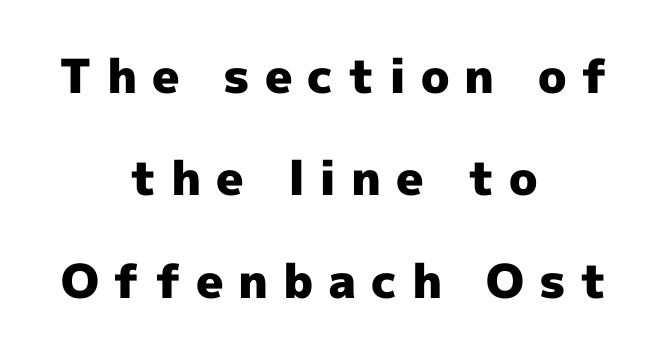
The image shows 47 px heavy sans-serif type, upright; set centered, loose line spacing (2.18x), unusually wide letter spacing (+0.31 em), not underlined; a medium x-height.
